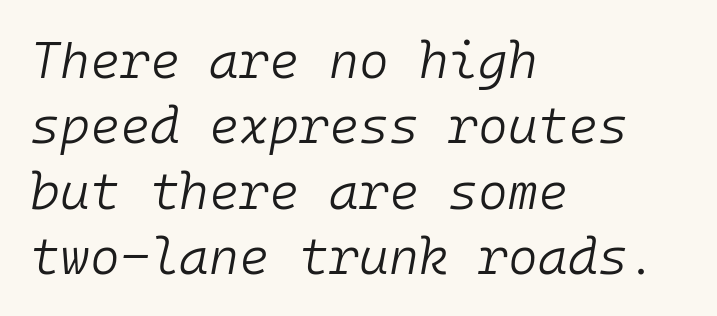
Q: Is the text bold? A: No.
Q: Is the text italic (slanted)? A: Yes, it leans right by about 10 degrees.
Q: Is the text underlined? A: No.
Q: How is the paragraph aligned? A: Left-aligned.
Q: Is the spacing between letters normal or unusually wide? A: Normal.
Q: Is the spacing between lines tight, normal or loose? A: Normal.
Q: Width (condensed, normal, or wide)? A: Normal.
Q: Stroke contrast? A: Low.
Q: x-height? A: Medium.
Q: Monospaced? A: Yes.
